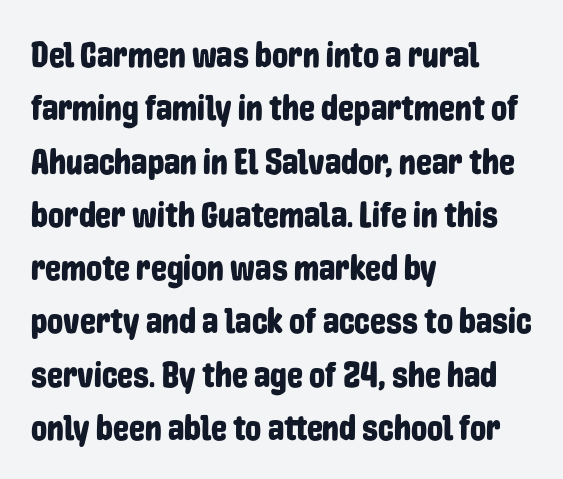
{"serif": "no", "italic": "no", "width": "condensed", "stroke_contrast": "low", "x_height": "medium", "monospaced": "no", "underline": "no", "align": "left", "line_spacing": "normal", "line_spacing_ratio": 1.48, "letter_spacing": "normal", "letter_spacing_em": 0.0, "glyph_px": 36}
